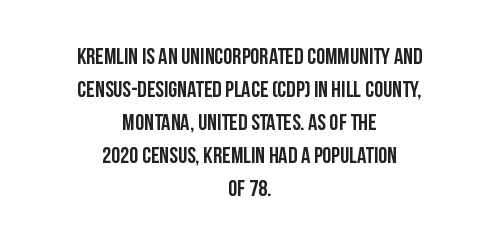
This block has exactly the height ordinary leading produces. When letters stand straight like this, we call the style roman or upright. A student would call this center alignment; a typographer would say set centered. Only glyphs here, with clear space below each row.
